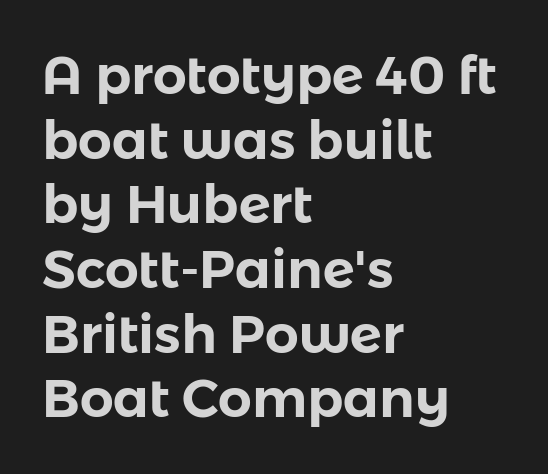
The image shows 53 px sans-serif type, upright; set left-aligned, line spacing 1.22x, normal letter spacing, not underlined; low stroke contrast and a medium x-height.
